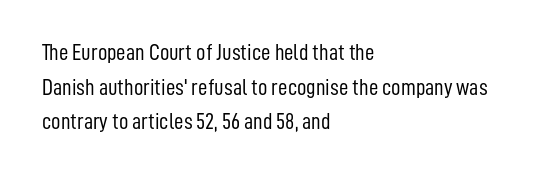
Vertical strokes here are truly vertical. Is the block centered? No — it sits flush against the left margin. Standard letterfit; no display-style spreading of the glyphs. This is not heavy type; no bold has been used.
